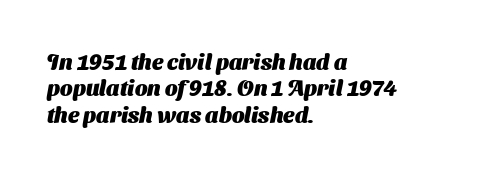
Q: Is the text bold? A: Yes.
Q: Is the text underlined? A: No.
Q: How is the paragraph aligned? A: Left-aligned.
Q: Is the spacing between letters normal or unusually wide? A: Normal.
